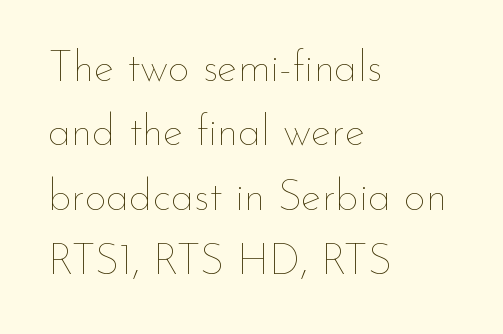
{"italic": "no", "bold": "no", "weight": "thin", "width": "normal", "stroke_contrast": "low", "x_height": "small", "monospaced": "no", "underline": "no", "align": "left", "line_spacing": "normal", "line_spacing_ratio": 1.5, "letter_spacing": "normal", "letter_spacing_em": 0.0, "glyph_px": 43}
